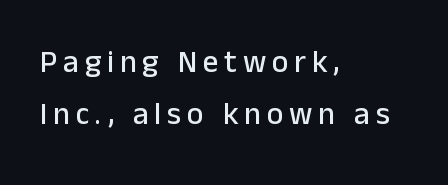
The area under the type is left untouched. This is roman type, the default non-slanted kind. What's the leading like? Ordinary, nothing unusual. Type style note: lacks serifs. Caption: multi-line text, flush left, ragged right. Spacing verdict: proportional, widths tailored to each character.
